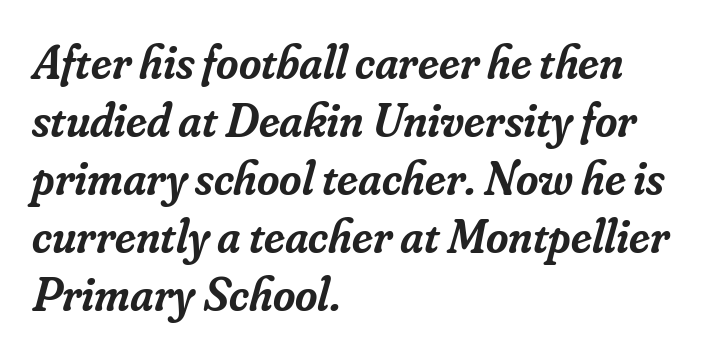
Nothing unusual about the tracking: characters are spaced as the font intends. Does the lettering tilt? It does — this is italic. Looks like regular typesetting: each glyph gets only the width it needs. Line beginnings align vertically; line endings do not. Type style note: has serifs.
